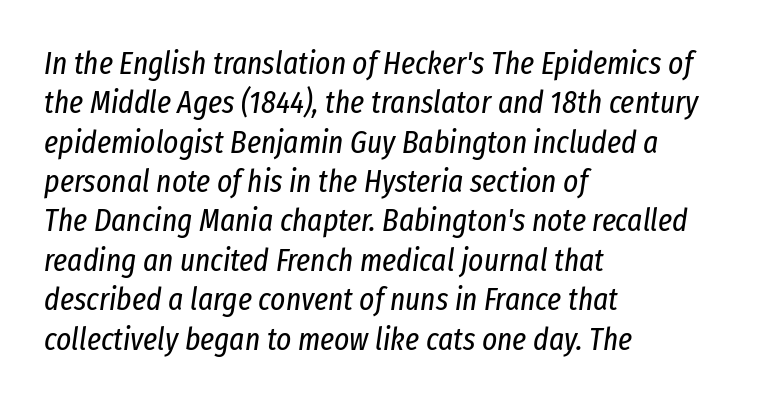
Q: Is the text bold? A: No.
Q: Is the text italic (slanted)? A: Yes, it leans right by about 8 degrees.
Q: Is the text underlined? A: No.
Q: How is the paragraph aligned? A: Left-aligned.
Q: Is the spacing between letters normal or unusually wide? A: Normal.
Q: Width (condensed, normal, or wide)? A: Condensed.
Q: Stroke contrast? A: Low.
Q: x-height? A: Medium.
Q: Monospaced? A: No.
